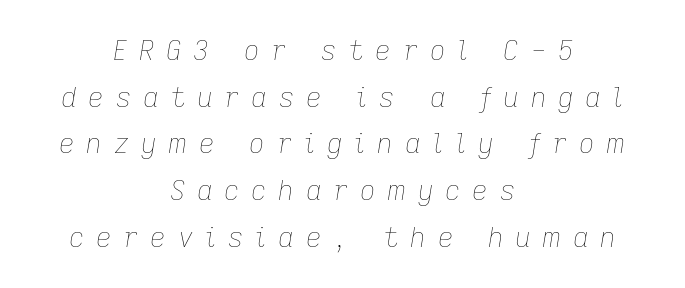
Substantial extra tracking has been applied to these lines. Weight: regular or lighter. A student would call this center alignment; a typographer would say set centered. Underline: absent. This sample uses an oblique cut, with every glyph tilted off the vertical.
